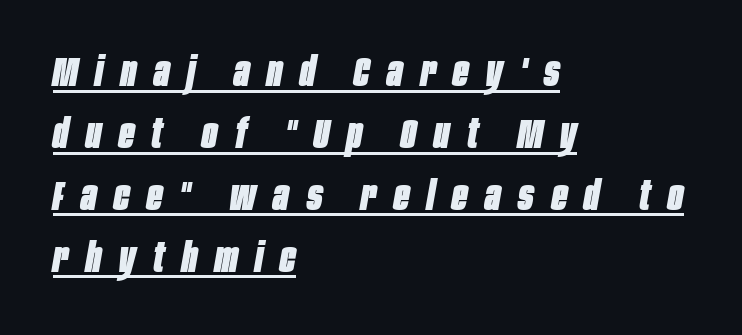
The image shows 41 px heavy, condensed type, italic (leaning right); set left-aligned, normal line spacing (1.51x), unusually wide letter spacing (+0.43 em), underlined; low stroke contrast and a large x-height.
